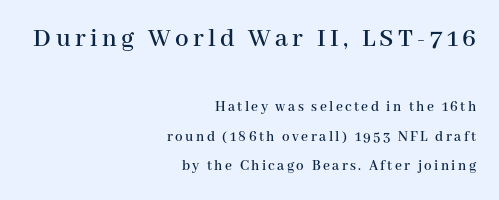
{"italic": "no", "underline": "no", "align": "right", "line_spacing": "loose", "line_spacing_ratio": 1.98, "larger_block": "first", "size_ratio": 1.8, "glyph_px": 27}
